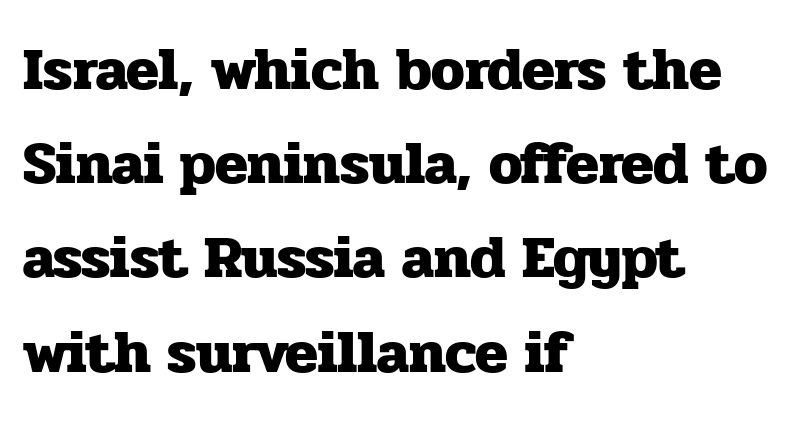
The image shows 60 px heavy serif type, upright; set left-aligned, normal line spacing (1.57x), normal letter spacing, not underlined; low stroke contrast and a medium x-height.
